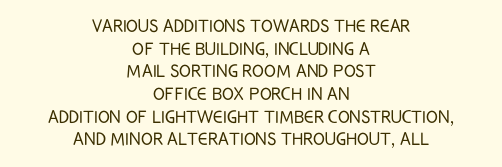
This sample trades vertical openness for compactness between lines. Glance below the letters and you will spot only blank space. Caption: multi-line text, centered on the measure. Nope, not italic — everything's standing straight. Is the stroke heavy? The answer is a plain regular-or-lighter. Standard letterfit; no display-style spreading of the glyphs.
